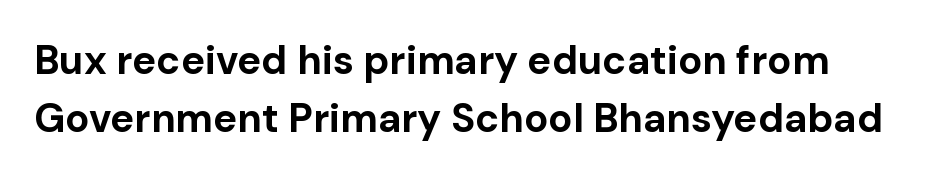
Typesetter's note: full bold, strokes at maximum text heaviness. Horizontal bands of white between lines are of average thickness. This sample uses an upright cut, with every glyph sitting square on the baseline. Examine the stroke ends and you'll find no serifs. The rendering uses natural spacing where letterforms have individual widths. Clear beneath every line of the passage.
